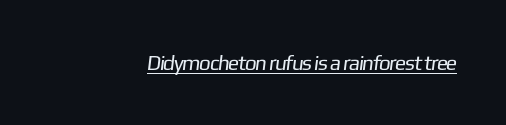
Notice how a bar underscores the lettering throughout. Weight: in the light-to-regular range. The tracking reads as untouched default to a designer's eye.
